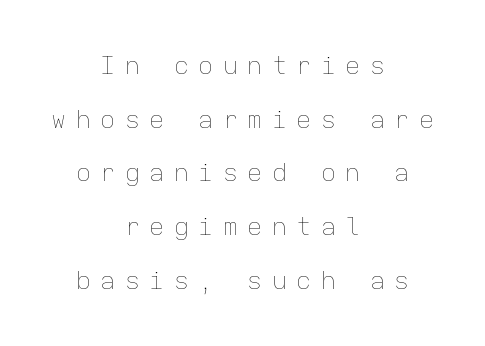
{"italic": "no", "bold": "no", "underline": "no", "align": "center", "line_spacing": "loose", "line_spacing_ratio": 2.15, "letter_spacing": "wide", "letter_spacing_em": 0.38, "glyph_px": 25}
